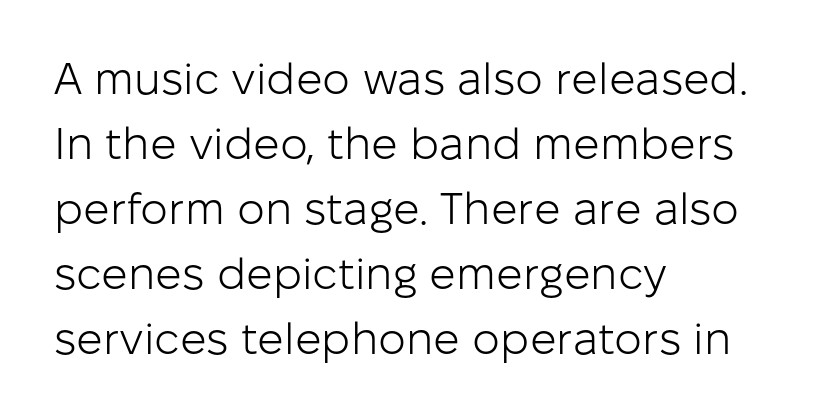
The image shows 44 px light sans-serif type, upright; set left-aligned, normal line spacing (1.48x), normal letter spacing, not underlined; low stroke contrast and a medium x-height.
